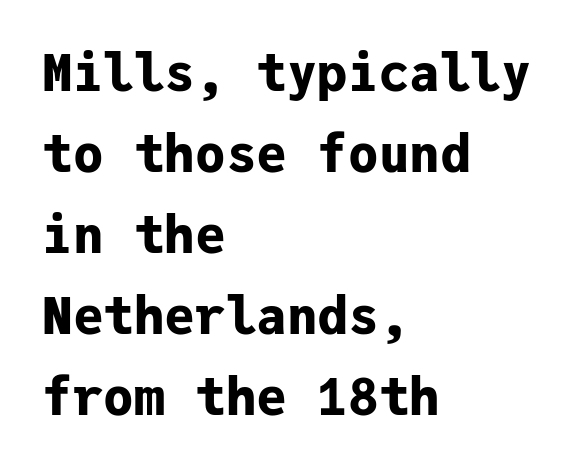
{"serif": "no", "italic": "no", "bold": "yes", "weight": "bold", "width": "normal", "stroke_contrast": "low", "x_height": "medium", "monospaced": "yes", "underline": "no", "align": "left", "line_spacing": "normal", "line_spacing_ratio": 1.59, "letter_spacing": "normal", "letter_spacing_em": 0.0, "glyph_px": 51}
